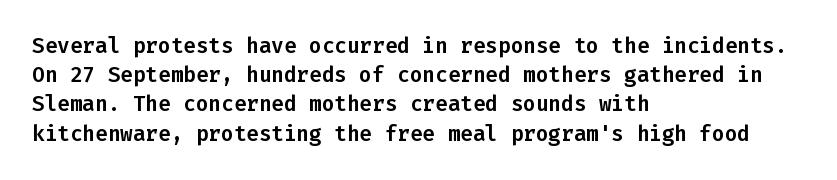
{"italic": "no", "underline": "no", "align": "left", "line_spacing": "normal", "line_spacing_ratio": 1.39, "letter_spacing": "normal", "letter_spacing_em": 0.0, "glyph_px": 21}
